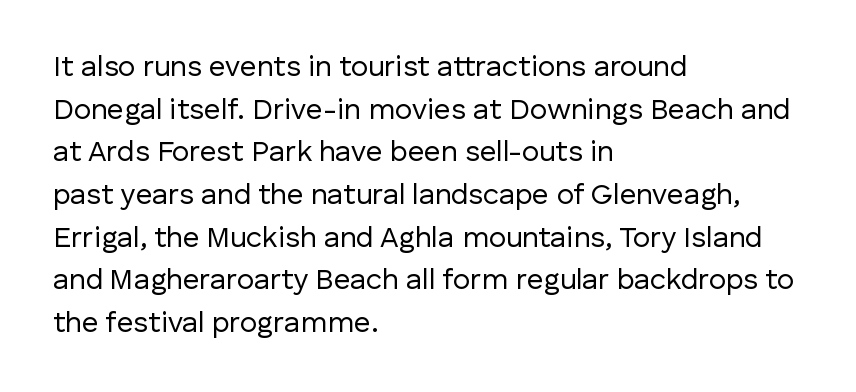
Q: Is the text bold? A: No.
Q: Is the text italic (slanted)? A: No, it is upright.
Q: Is the typeface a serif or a sans-serif typeface? A: Sans-serif.
Q: Is the text underlined? A: No.
Q: How is the paragraph aligned? A: Left-aligned.
Q: Is the spacing between letters normal or unusually wide? A: Normal.
Q: Is the spacing between lines tight, normal or loose? A: Normal.
Q: Width (condensed, normal, or wide)? A: Normal.
Q: Stroke contrast? A: Low.
Q: x-height? A: Medium.
Q: Monospaced? A: No.
